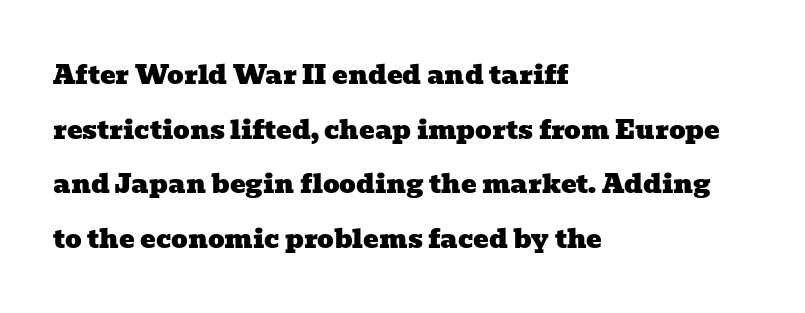
The line-height multiplier appears high, well above default. Tracking here is standard; glyphs follow each other at the usual distance. Horizontal alignment here is leftward, the default for most running prose. Letters rest on an invisible, unmarked baseline.
